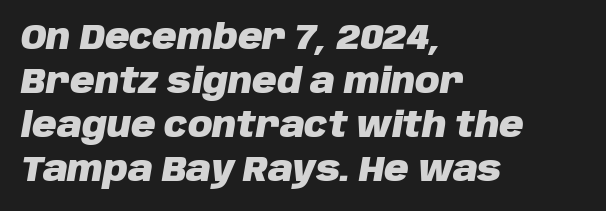
There's an unmistakable incline to the writing here. A typesetter would call this leading conventional body-copy spacing. Typesetter's note: full bold, strokes at maximum text heaviness. The gaps between neighbouring characters are ordinary and unremarkable.
